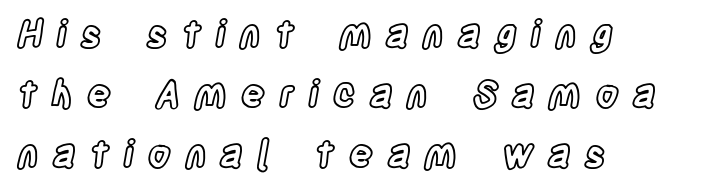
The image shows 37 px condensed type; set left-aligned, normal line spacing (1.62x), unusually wide letter spacing (+0.38 em), not underlined; a large x-height.
